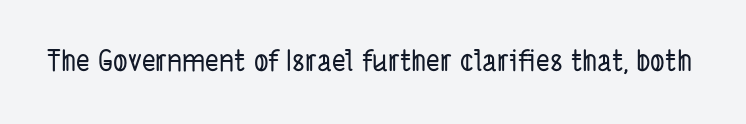
Q: Is the typeface a serif or a sans-serif typeface? A: Sans-serif.
Q: Is the text underlined? A: No.
Q: Is the spacing between letters normal or unusually wide? A: Normal.
Q: Width (condensed, normal, or wide)? A: Condensed.
Q: Stroke contrast? A: Low.
Q: x-height? A: Medium.
Q: Monospaced? A: No.
